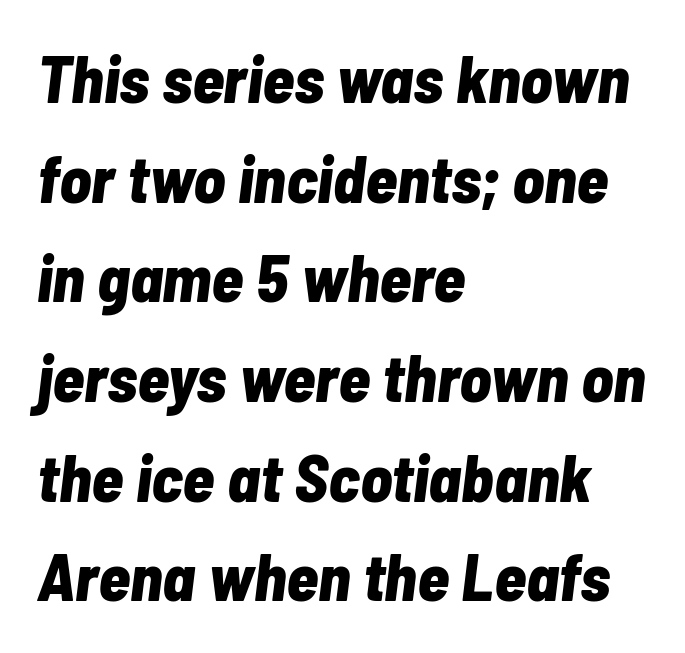
{"italic": "yes", "lean": "right", "slant_degrees": 7, "bold": "yes", "weight": "bold", "width": "condensed", "stroke_contrast": "low", "x_height": "medium", "monospaced": "no", "underline": "no", "align": "left", "line_spacing": "normal", "line_spacing_ratio": 1.51, "letter_spacing": "normal", "letter_spacing_em": 0.0, "glyph_px": 66}
